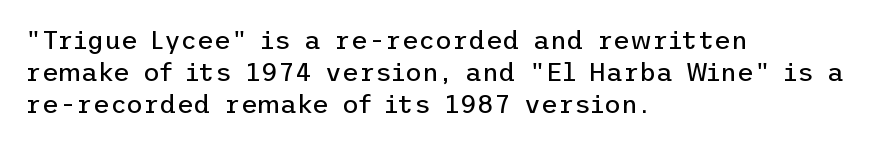
{"italic": "no", "bold": "no", "underline": "no", "align": "left", "line_spacing_ratio": 1.23, "letter_spacing": "normal", "letter_spacing_em": 0.0, "glyph_px": 26}
